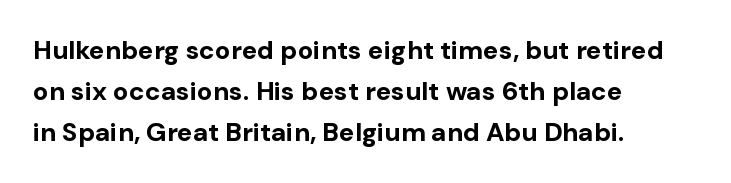
{"italic": "no", "bold": "yes", "underline": "no", "align": "left", "line_spacing": "normal", "line_spacing_ratio": 1.57, "letter_spacing": "normal", "letter_spacing_em": 0.0, "glyph_px": 26}
